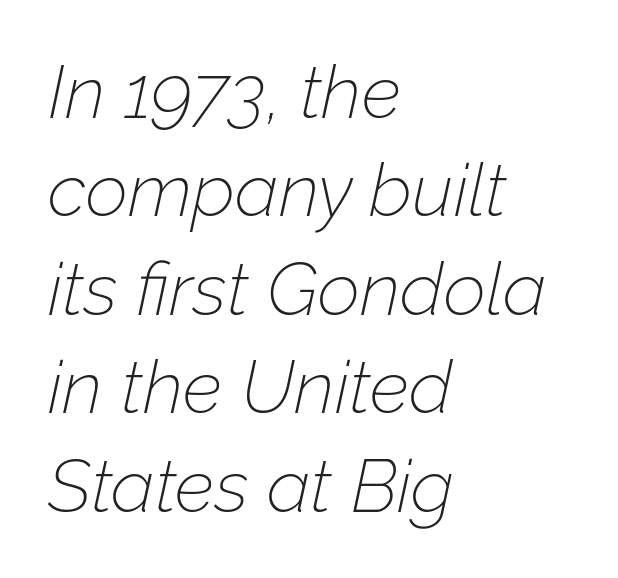
The image shows 74 px thin type, italic (leaning right); set left-aligned, normal line spacing (1.33x), normal letter spacing, not underlined; low stroke contrast and a medium x-height.
